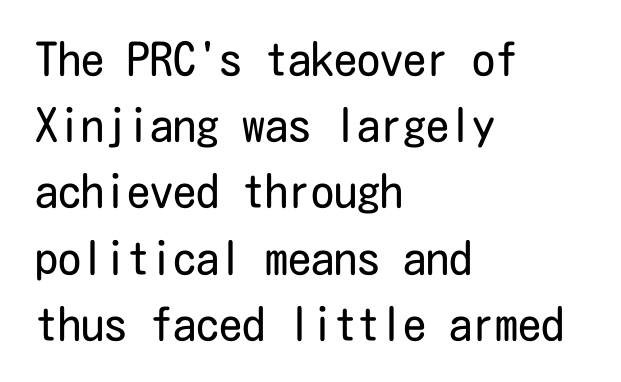
{"serif": "no", "italic": "no", "bold": "no", "weight": "regular", "width": "condensed", "stroke_contrast": "low", "x_height": "medium", "underline": "no", "align": "left", "line_spacing": "normal", "line_spacing_ratio": 1.44, "letter_spacing": "normal", "letter_spacing_em": 0.0, "glyph_px": 46}
